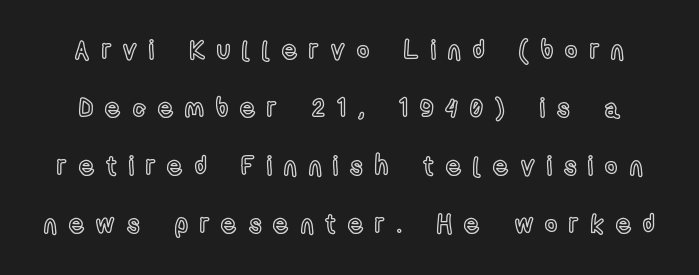
{"italic": "no", "underline": "no", "line_spacing": "loose", "line_spacing_ratio": 2.23, "letter_spacing": "wide", "letter_spacing_em": 0.47, "glyph_px": 26}
